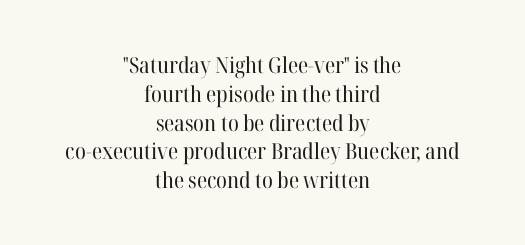
{"italic": "no", "bold": "no", "underline": "no", "align": "center", "line_spacing": "normal", "line_spacing_ratio": 1.31, "letter_spacing": "normal", "letter_spacing_em": 0.0, "glyph_px": 22}
